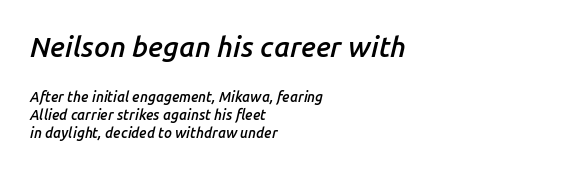
The image shows 28 px semibold type, italic (leaning right); set left-aligned, normal line spacing (1.28x), normal letter spacing, not underlined; the first (top) block is 2.0x larger; low stroke contrast and a medium x-height.
